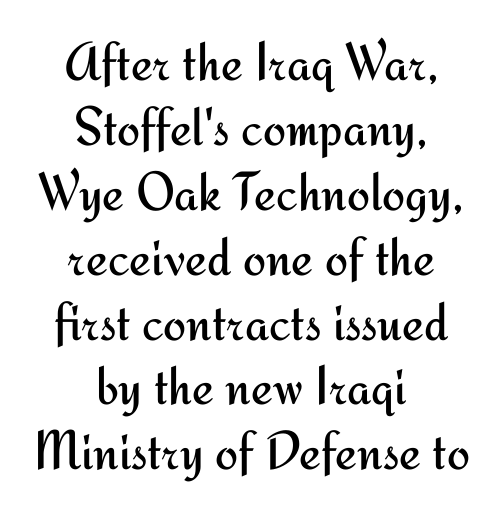
The image shows 55 px regular-weight sans-serif type, upright; set centered, line spacing 1.18x, normal letter spacing, not underlined; medium stroke contrast and a small x-height.
